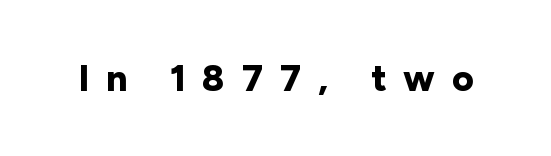
{"serif": "no", "italic": "no", "bold": "yes", "weight": "bold", "width": "normal", "stroke_contrast": "low", "x_height": "medium", "monospaced": "no", "underline": "no", "letter_spacing": "wide", "letter_spacing_em": 0.46, "glyph_px": 37}
